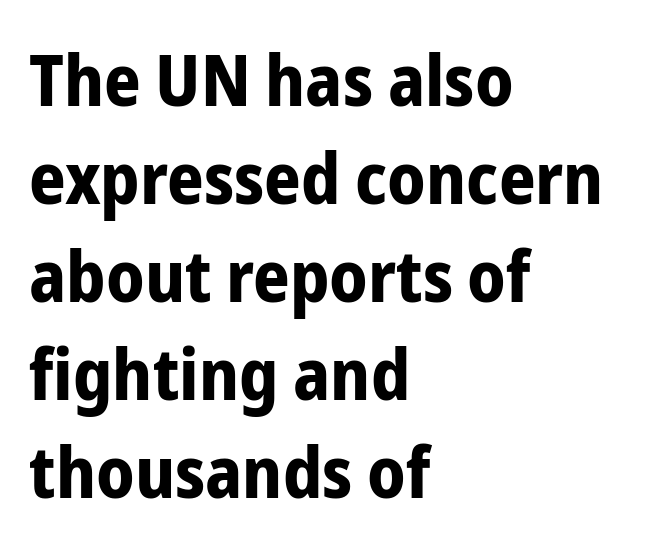
Q: Is the text bold? A: Yes.
Q: Is the text italic (slanted)? A: No, it is upright.
Q: Is the typeface a serif or a sans-serif typeface? A: Sans-serif.
Q: Is the text underlined? A: No.
Q: How is the paragraph aligned? A: Left-aligned.
Q: Is the spacing between letters normal or unusually wide? A: Normal.
Q: Is the spacing between lines tight, normal or loose? A: Normal.
Q: Width (condensed, normal, or wide)? A: Condensed.
Q: Stroke contrast? A: Low.
Q: x-height? A: Medium.
Q: Monospaced? A: No.
